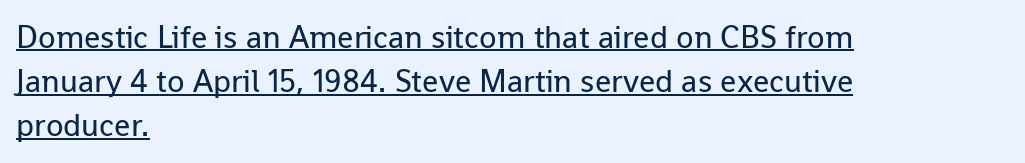
{"serif": "no", "italic": "no", "bold": "no", "weight": "regular", "width": "normal", "stroke_contrast": "low", "x_height": "medium", "monospaced": "no", "underline": "yes", "align": "left", "line_spacing": "normal", "line_spacing_ratio": 1.38, "letter_spacing": "normal", "letter_spacing_em": 0.0, "glyph_px": 32}
